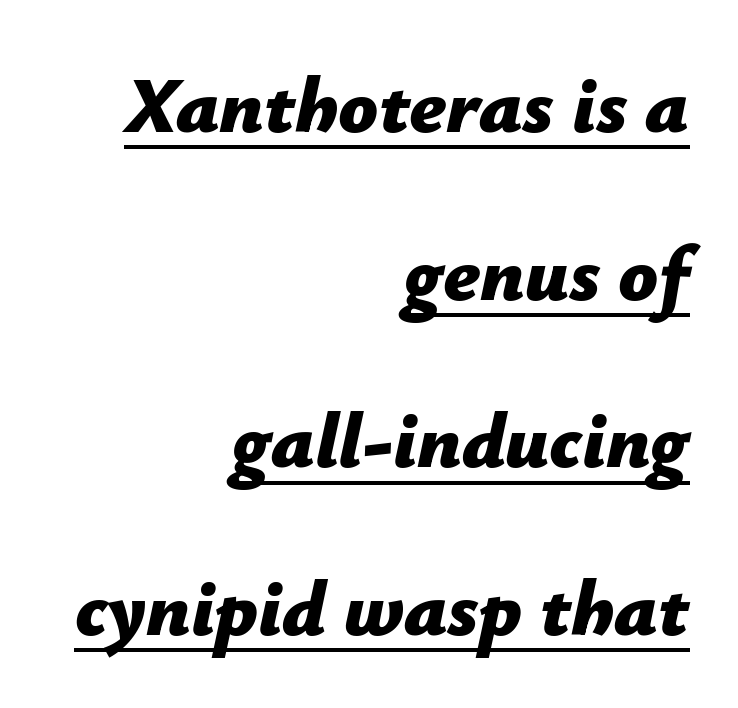
The image shows 78 px bold type, italic (leaning right); set right-aligned, loose line spacing (2.15x), normal letter spacing, underlined; low stroke contrast and a medium x-height.
